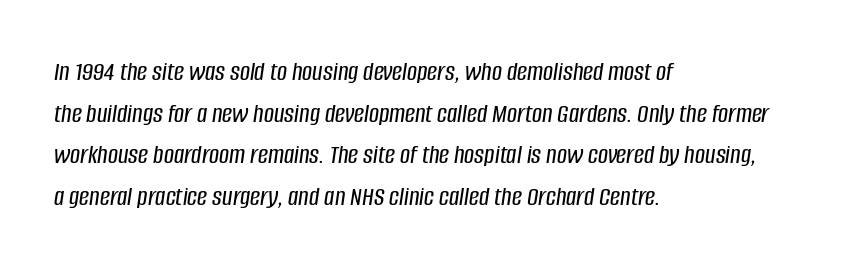
Q: Is the text italic (slanted)? A: Yes, it leans right by about 8 degrees.
Q: Is the text underlined? A: No.
Q: How is the paragraph aligned? A: Left-aligned.
Q: Is the spacing between letters normal or unusually wide? A: Normal.
Q: Is the spacing between lines tight, normal or loose? A: Normal.
Q: Width (condensed, normal, or wide)? A: Condensed.
Q: Stroke contrast? A: Low.
Q: x-height? A: Large.
Q: Monospaced? A: No.
